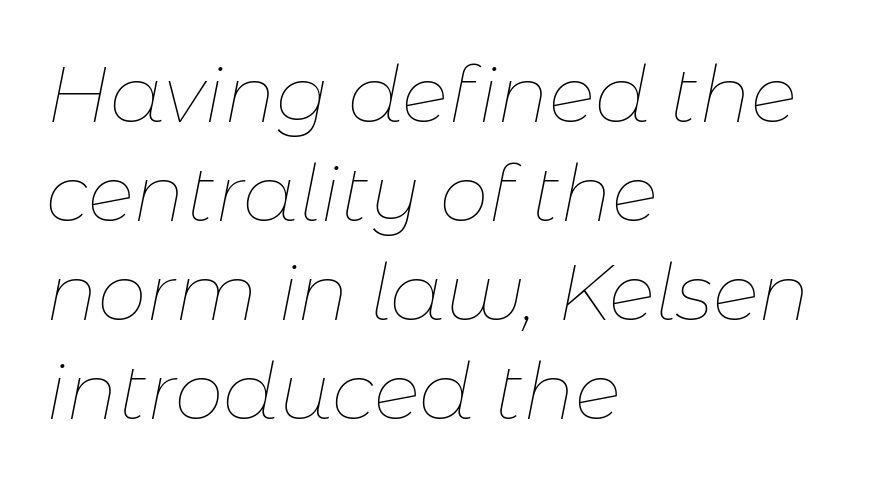
Q: Is the text bold? A: No.
Q: Is the text italic (slanted)? A: Yes, it leans right by about 11 degrees.
Q: Is the text underlined? A: No.
Q: How is the paragraph aligned? A: Left-aligned.
Q: Is the spacing between letters normal or unusually wide? A: Normal.
Q: Is the spacing between lines tight, normal or loose? A: Normal.
Q: Width (condensed, normal, or wide)? A: Normal.
Q: Stroke contrast? A: Low.
Q: x-height? A: Medium.
Q: Monospaced? A: No.
